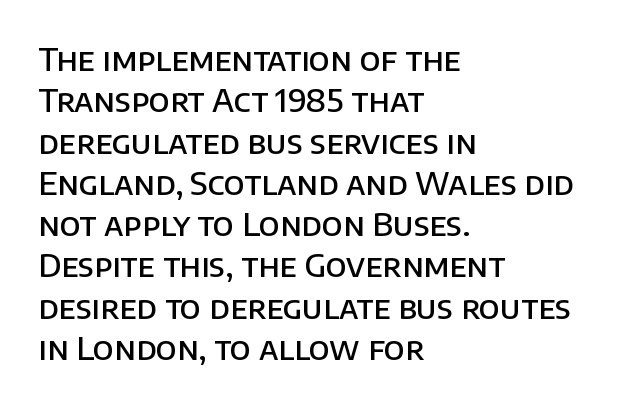
The string is rendered with underlining switched off. The rendering uses natural spacing where letterforms have individual widths. Glyph-to-glyph distance matches everyday printed text. Nothing sits at the stroke ends, so this counts as sans-serif.
